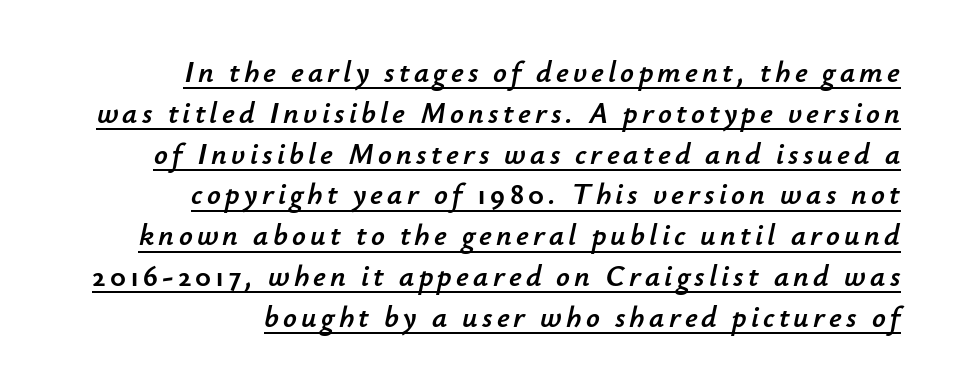
Q: Is the text italic (slanted)? A: Yes, it leans right by about 12 degrees.
Q: Is the text underlined? A: Yes.
Q: How is the paragraph aligned? A: Right-aligned.
Q: Is the spacing between lines tight, normal or loose? A: Normal.
Q: Width (condensed, normal, or wide)? A: Normal.
Q: Stroke contrast? A: Low.
Q: x-height? A: Small.
Q: Monospaced? A: No.
